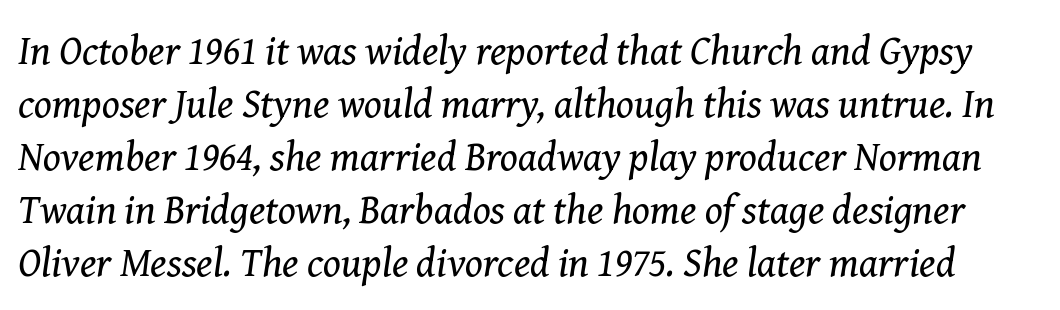
The image shows 41 px regular-weight serif type, italic (leaning right); set normal line spacing (1.29x), normal letter spacing, not underlined; medium stroke contrast and a medium x-height.
